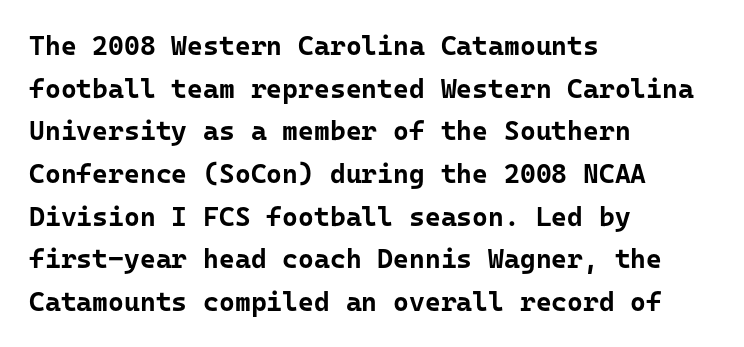
The image shows 27 px bold type, upright; set left-aligned, normal line spacing (1.58x), normal letter spacing, not underlined.
